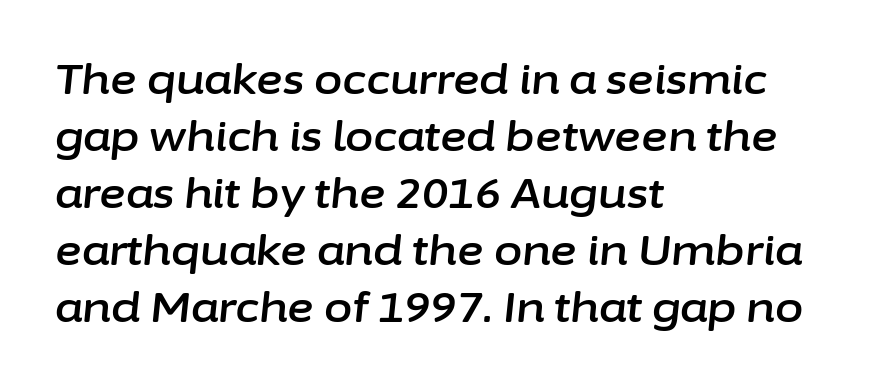
Descenders are the only things crossing below the line. Baseline-to-baseline distance is the conventional proportion of letter height. Honestly, the letter spacing is just normal — you wouldn't notice it. Is this a fixed-width face? No — the glyphs have proportional, varying widths.
